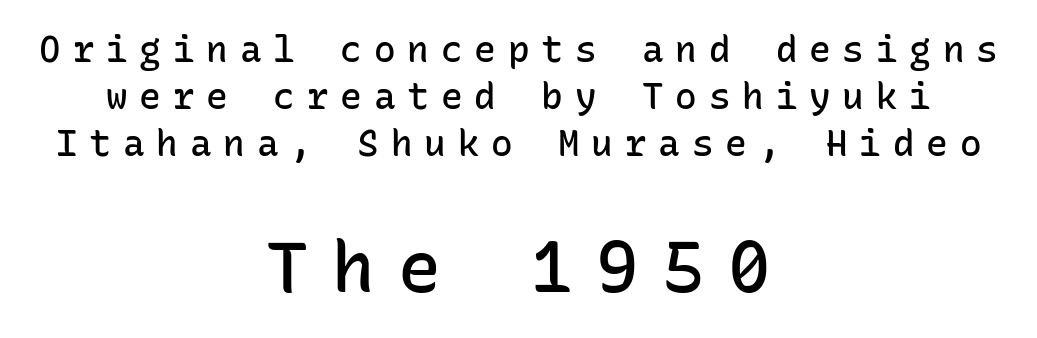
{"serif": "no", "italic": "no", "bold": "semi", "weight": "semibold", "width": "normal", "stroke_contrast": "low", "x_height": "medium", "monospaced": "yes", "underline": "no", "align": "center", "line_spacing": "normal", "line_spacing_ratio": 1.3, "letter_spacing": "wide", "letter_spacing_em": 0.33, "larger_block": "second", "size_ratio": 1.97, "glyph_px": 71}
